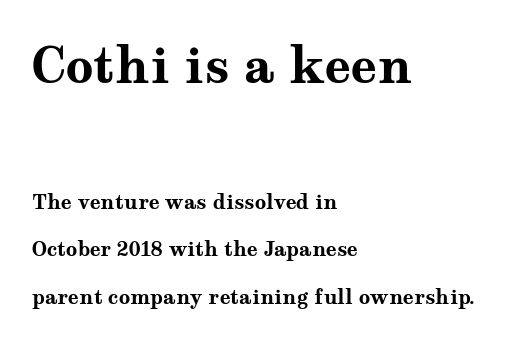
The rag falls on the right side of this text block. What stands out about the letter spacing? Nothing — it is the standard amount. Students, observe: this is what heavily led, spacious text looks like. In terms of posture, this sample is upright.
